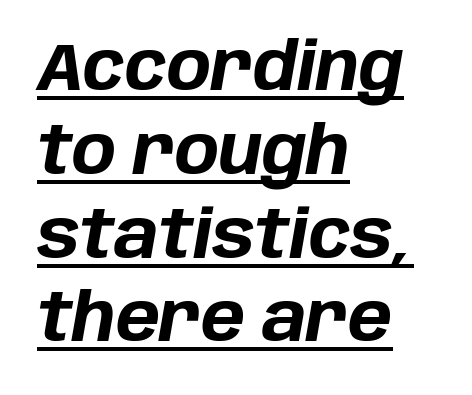
Leading: standard. This sample has the flowing, uneven cadence of proportional lettering. Does the lettering tilt? It does — this is italic. Weight: bold. Default kerning and tracking; the words read as compact shapes.
